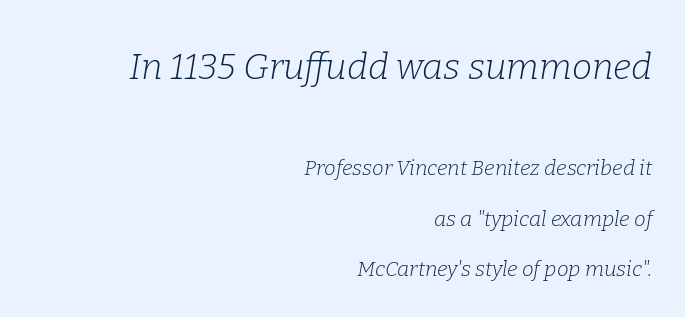
Q: Is the text bold? A: No.
Q: Is the text italic (slanted)? A: Yes, it leans right by about 9 degrees.
Q: Is the typeface a serif or a sans-serif typeface? A: Serif.
Q: Is the text underlined? A: No.
Q: How is the paragraph aligned? A: Right-aligned.
Q: Is the spacing between letters normal or unusually wide? A: Normal.
Q: Is the spacing between lines tight, normal or loose? A: Loose.
Q: Which block of text is set in a larger size, the first (top) or the second (bottom)? A: The first (top) one.
Q: Width (condensed, normal, or wide)? A: Normal.
Q: Stroke contrast? A: Low.
Q: x-height? A: Medium.
Q: Monospaced? A: No.
